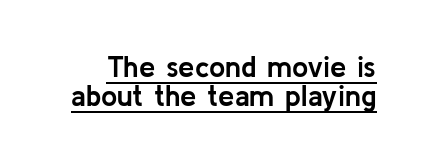
To sum up the face: it is a sans, with no serifs. Short note: letters normally spaced. A roman cut, with each character standing at attention. Varying glyph widths throughout — classic text-font behaviour. Rows of type sit shoulder to shoulder in the vertical direction. Has an underline been added? It has.
